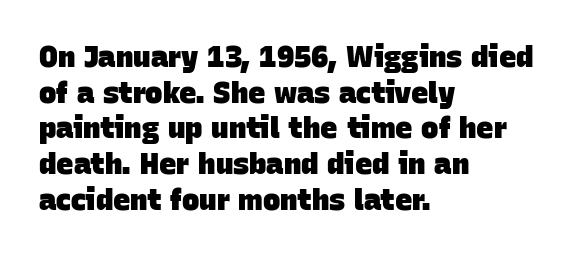
Q: Is the text bold? A: Yes.
Q: Is the typeface a serif or a sans-serif typeface? A: Sans-serif.
Q: Is the text underlined? A: No.
Q: How is the paragraph aligned? A: Left-aligned.
Q: Is the spacing between letters normal or unusually wide? A: Normal.
Q: Width (condensed, normal, or wide)? A: Normal.
Q: Stroke contrast? A: Low.
Q: x-height? A: Large.
Q: Monospaced? A: No.
